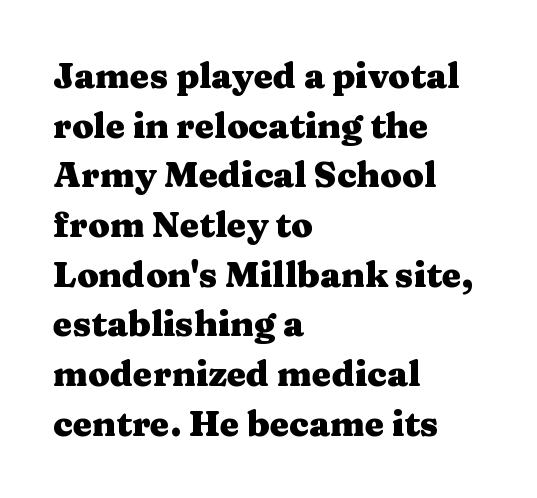
{"serif": "yes", "italic": "no", "bold": "yes", "weight": "heavy", "width": "wide", "stroke_contrast": "medium", "x_height": "medium", "monospaced": "no", "underline": "no", "align": "left", "line_spacing": "normal", "line_spacing_ratio": 1.42, "letter_spacing": "normal", "letter_spacing_em": 0.0, "glyph_px": 35}
